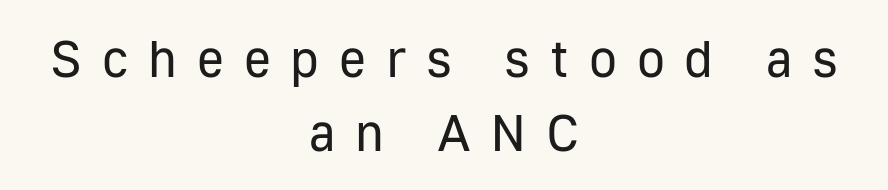
{"serif": "no", "italic": "no", "bold": "no", "weight": "regular", "width": "normal", "stroke_contrast": "low", "x_height": "medium", "monospaced": "no", "underline": "no", "align": "center", "line_spacing": "normal", "line_spacing_ratio": 1.43, "letter_spacing": "wide", "letter_spacing_em": 0.38, "glyph_px": 52}
